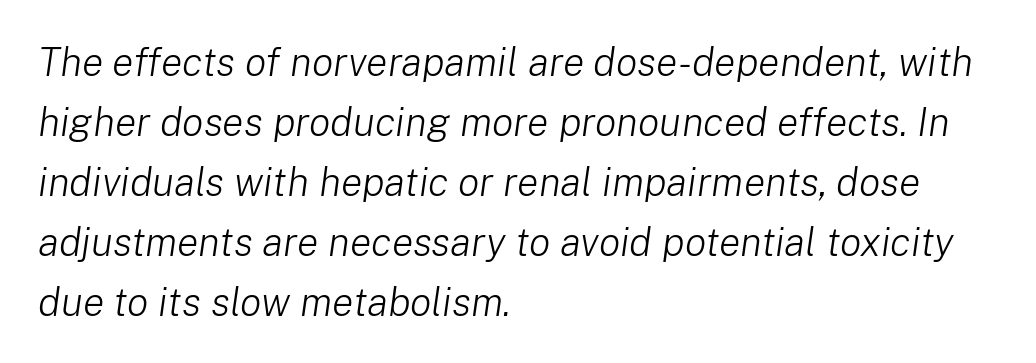
The image shows 40 px light type, italic (leaning right); set left-aligned, normal line spacing (1.5x), normal letter spacing, not underlined; low stroke contrast and a medium x-height.
